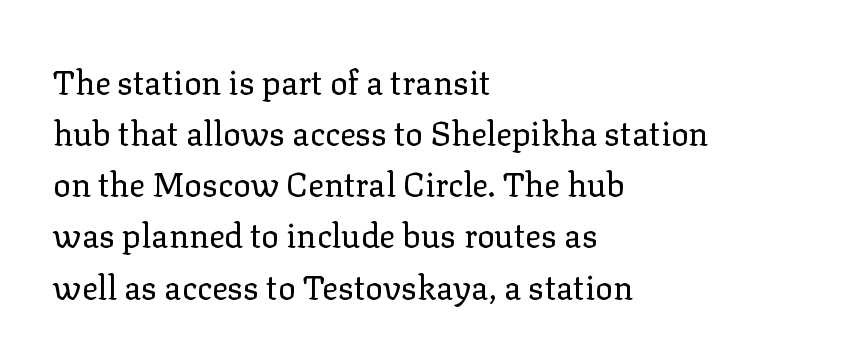
The image shows 33 px regular-weight serif type, upright; set left-aligned, normal line spacing (1.55x), normal letter spacing, not underlined; low stroke contrast and a medium x-height.
